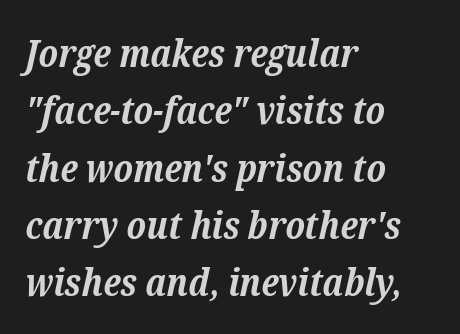
{"serif": "yes", "italic": "yes", "lean": "right", "slant_degrees": 12, "bold": "yes", "weight": "bold", "width": "normal", "stroke_contrast": "low", "x_height": "medium", "monospaced": "no", "underline": "no", "align": "left", "line_spacing": "normal", "line_spacing_ratio": 1.47, "letter_spacing": "normal", "letter_spacing_em": 0.0, "glyph_px": 39}
